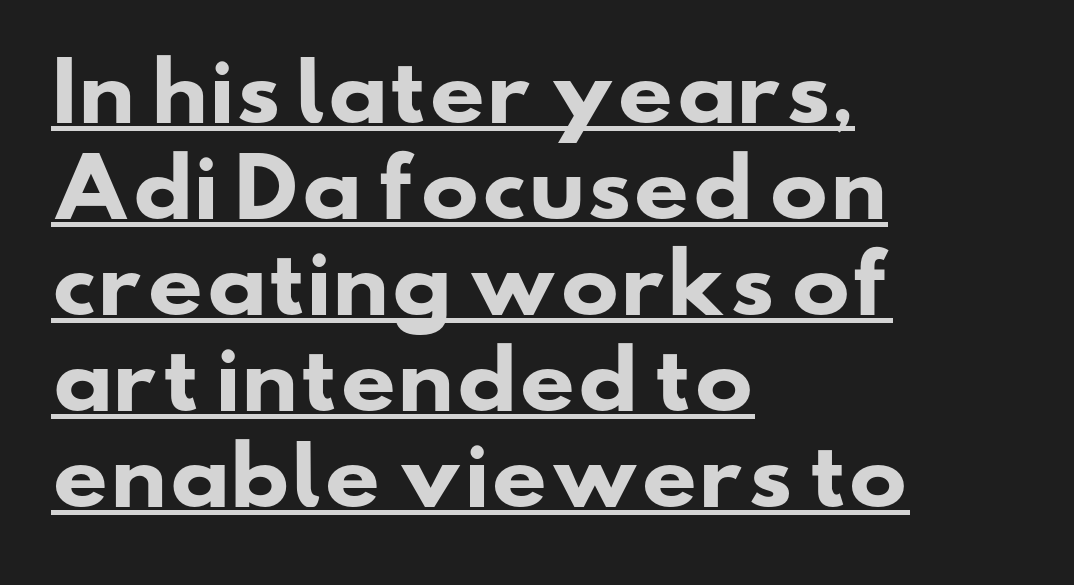
Summary of weight: heavy, a full bold. Classification — sans serif. Compared with a centered layout, this one pins lines to the left instead. Between one letter and the next there's only the usual sliver of space. In designer terms, the underline attribute is active on this setting. Character widths vary here, with narrow letters taking less room than wide ones.
